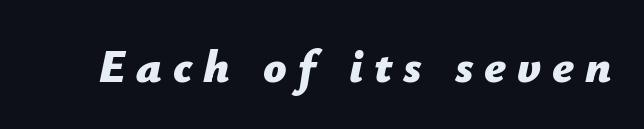
Character widths vary here, with narrow letters taking less room than wide ones. The axis of the letterforms is tilted away from vertical. Does the weight exceed regular? Yes, all the way to bold. Students, note that the glyphs here are deliberately spaced far apart. Check under the words: just untouched page.
